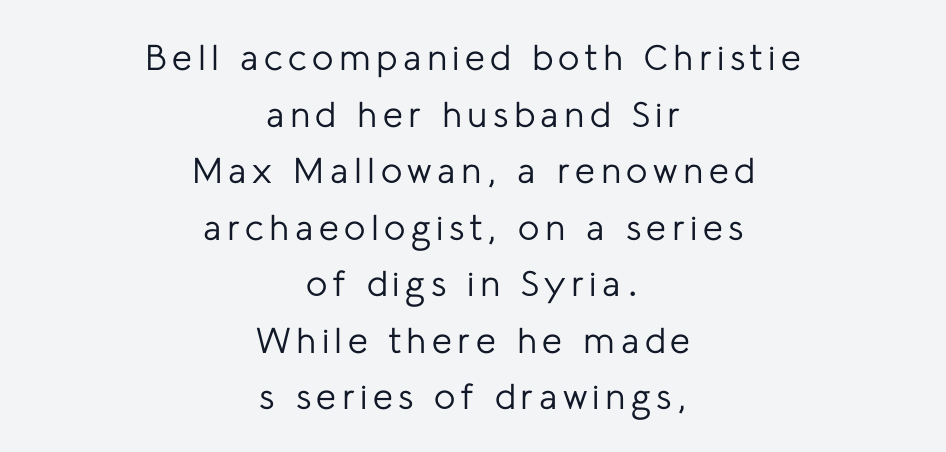
{"serif": "no", "italic": "no", "bold": "no", "weight": "regular", "width": "normal", "stroke_contrast": "low", "x_height": "medium", "monospaced": "no", "underline": "no", "align": "center", "line_spacing": "normal", "line_spacing_ratio": 1.57, "glyph_px": 36}
